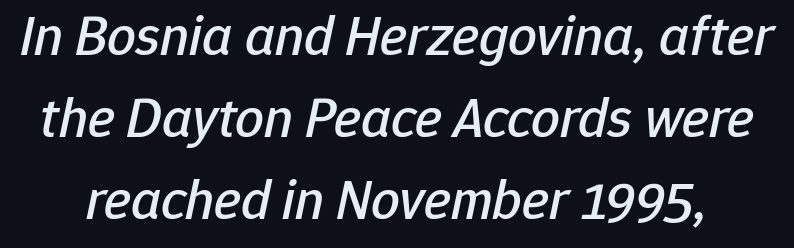
Q: Is the text italic (slanted)? A: Yes, it leans right by about 12 degrees.
Q: Is the text underlined? A: No.
Q: Is the spacing between letters normal or unusually wide? A: Normal.
Q: Is the spacing between lines tight, normal or loose? A: Normal.
Q: Width (condensed, normal, or wide)? A: Normal.
Q: Stroke contrast? A: Low.
Q: x-height? A: Medium.
Q: Monospaced? A: No.
